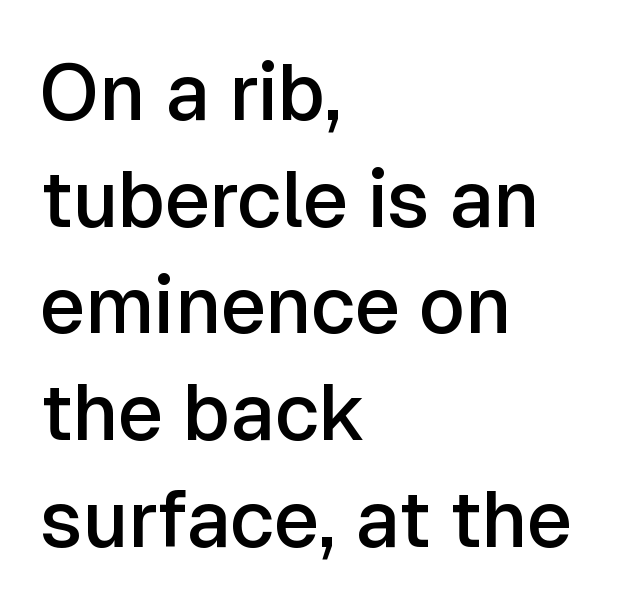
Does the leading feel generous? No, just average. In terms of letterspacing, this is plain default setting. Only glyphs here, with clear space below each row. As a designer I'd log this as weight 600, semibold. The passage shown is typed in a proportional face where columns would drift. Check where the strokes stop: nothing finishes them off — pure sans.
